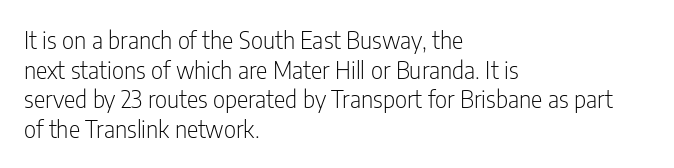
{"italic": "no", "bold": "no", "underline": "no", "align": "left", "line_spacing_ratio": 1.23, "letter_spacing": "normal", "letter_spacing_em": 0.0, "glyph_px": 24}
